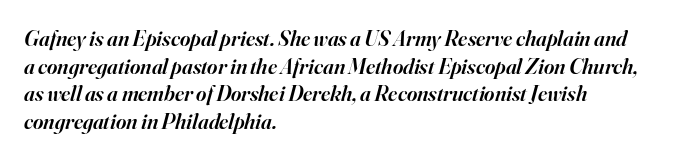
Q: Is the text bold? A: Semi-bold.
Q: Is the text italic (slanted)? A: Yes, it leans right by about 16 degrees.
Q: Is the text underlined? A: No.
Q: How is the paragraph aligned? A: Left-aligned.
Q: Is the spacing between letters normal or unusually wide? A: Normal.
Q: Is the spacing between lines tight, normal or loose? A: Normal.
